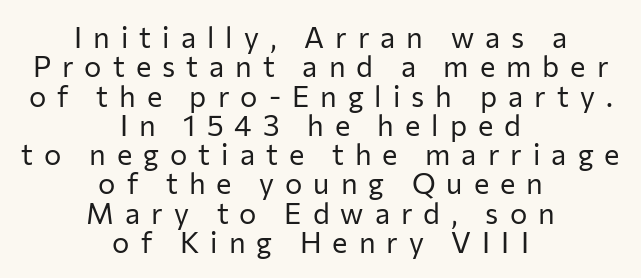
{"serif": "no", "italic": "no", "bold": "no", "weight": "regular", "width": "normal", "stroke_contrast": "low", "x_height": "medium", "monospaced": "no", "underline": "no", "align": "center", "line_spacing": "tight", "line_spacing_ratio": 1.01, "letter_spacing": "wide", "letter_spacing_em": 0.38, "glyph_px": 29}
